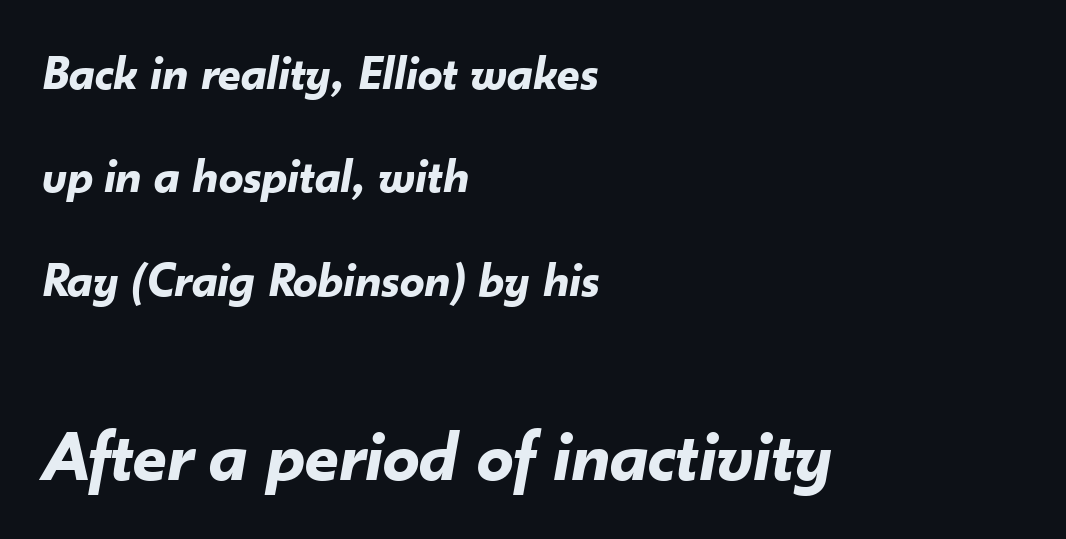
The image shows 73 px bold type, italic (leaning right); set left-aligned, loose line spacing (2.11x), normal letter spacing, not underlined; the second (bottom) block is 1.49x larger; low stroke contrast and a small x-height.
